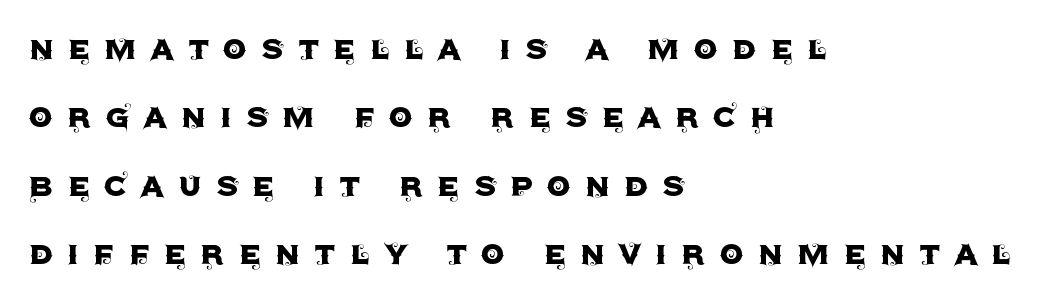
Horizontal alignment here is leftward, the default for most running prose. This sample uses an upright cut, with every glyph sitting square on the baseline. The glyphs in this specimen are sans serif. Here the designer chose a conventional face with non-uniform glyph widths. The strip under each line holds only bare page.
